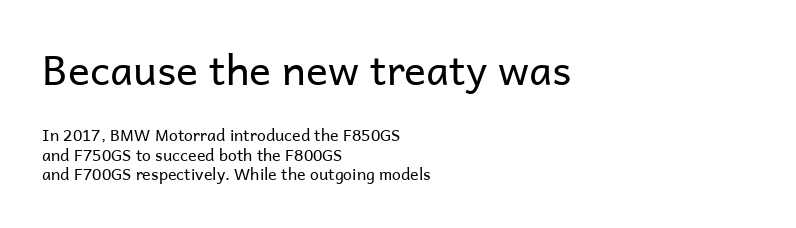
The image shows 41 px regular-weight sans-serif type, upright; set left-aligned, line spacing 1.21x, normal letter spacing, not underlined; the first (top) block is 2.56x larger; low stroke contrast and a medium x-height.
